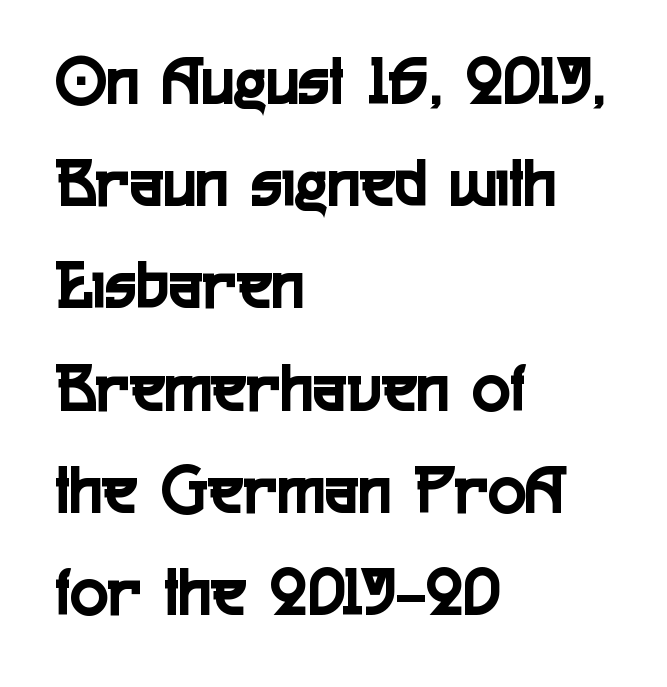
Q: Is the text italic (slanted)? A: No, it is upright.
Q: Is the typeface a serif or a sans-serif typeface? A: Sans-serif.
Q: Is the text underlined? A: No.
Q: How is the paragraph aligned? A: Left-aligned.
Q: Is the spacing between letters normal or unusually wide? A: Normal.
Q: Is the spacing between lines tight, normal or loose? A: Normal.
Q: Width (condensed, normal, or wide)? A: Condensed.
Q: x-height? A: Medium.
Q: Monospaced? A: No.
